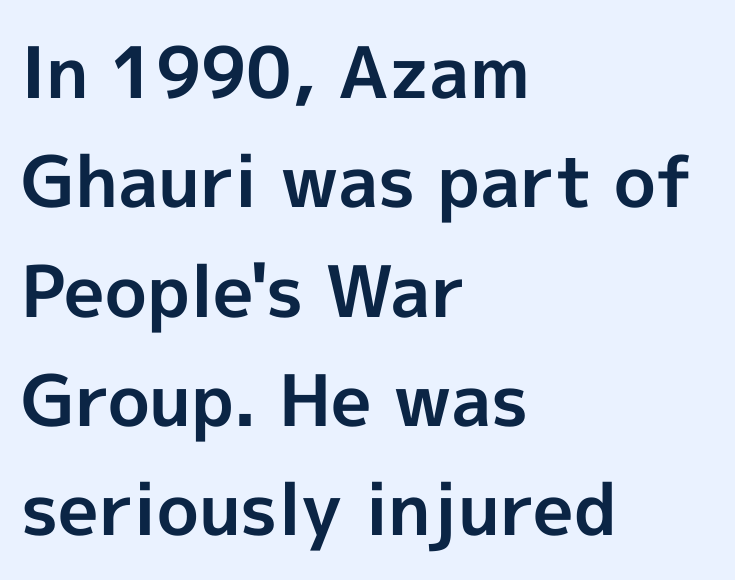
{"serif": "no", "italic": "no", "bold": "yes", "weight": "bold", "width": "normal", "x_height": "medium", "monospaced": "no", "underline": "no", "align": "left", "line_spacing": "normal", "line_spacing_ratio": 1.54, "letter_spacing": "normal", "letter_spacing_em": 0.0, "glyph_px": 71}
